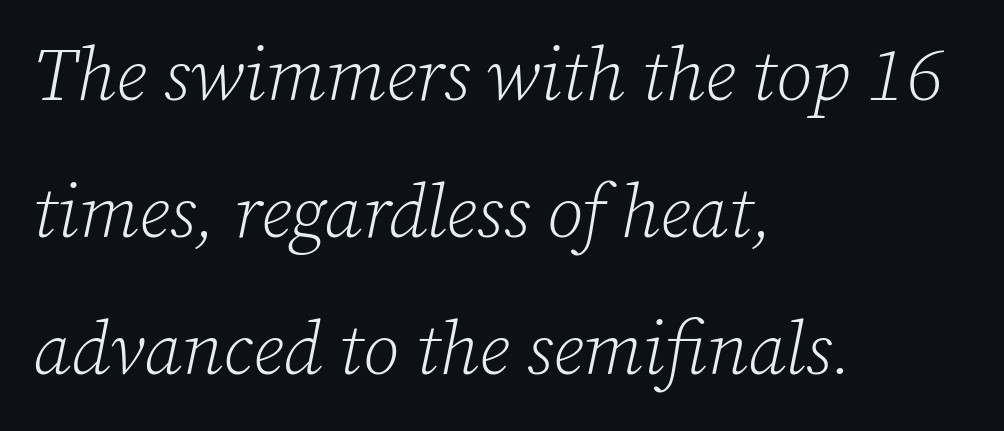
Q: Is the text bold? A: No.
Q: Is the text italic (slanted)? A: Yes, it leans right by about 12 degrees.
Q: Is the typeface a serif or a sans-serif typeface? A: Serif.
Q: Is the text underlined? A: No.
Q: How is the paragraph aligned? A: Left-aligned.
Q: Is the spacing between letters normal or unusually wide? A: Normal.
Q: Width (condensed, normal, or wide)? A: Normal.
Q: Stroke contrast? A: Low.
Q: x-height? A: Medium.
Q: Monospaced? A: No.
